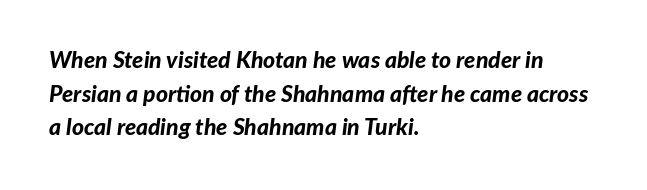
Q: Is the text bold? A: Yes.
Q: Is the text italic (slanted)? A: Yes, it leans right by about 7 degrees.
Q: Is the text underlined? A: No.
Q: How is the paragraph aligned? A: Left-aligned.
Q: Is the spacing between letters normal or unusually wide? A: Normal.
Q: Is the spacing between lines tight, normal or loose? A: Normal.
